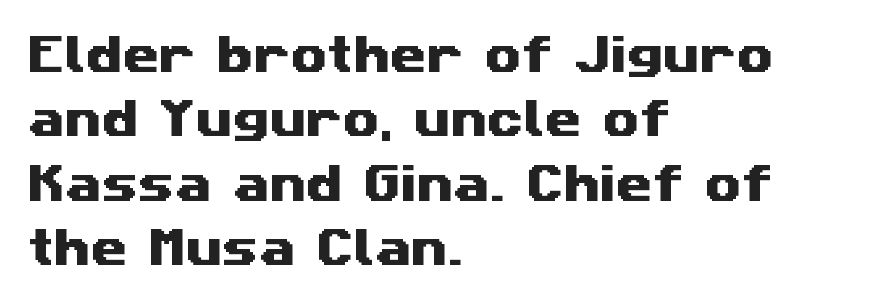
Q: Is the typeface a serif or a sans-serif typeface? A: Sans-serif.
Q: Is the text underlined? A: No.
Q: How is the paragraph aligned? A: Left-aligned.
Q: Is the spacing between letters normal or unusually wide? A: Normal.
Q: Is the spacing between lines tight, normal or loose? A: Normal.
Q: Width (condensed, normal, or wide)? A: Wide.
Q: Stroke contrast? A: Medium.
Q: x-height? A: Medium.
Q: Monospaced? A: No.
